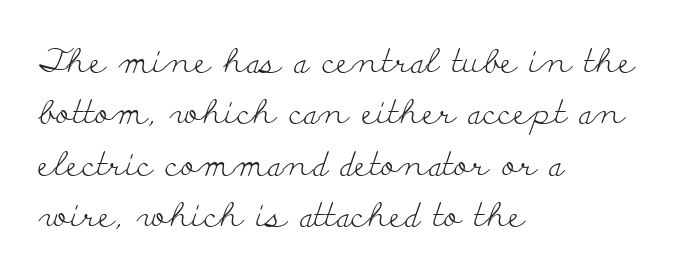
{"serif": "yes", "bold": "no", "weight": "light", "width": "wide", "stroke_contrast": "low", "x_height": "small", "monospaced": "no", "underline": "no", "align": "left", "line_spacing": "normal", "line_spacing_ratio": 1.56, "letter_spacing": "normal", "letter_spacing_em": 0.0, "glyph_px": 33}
